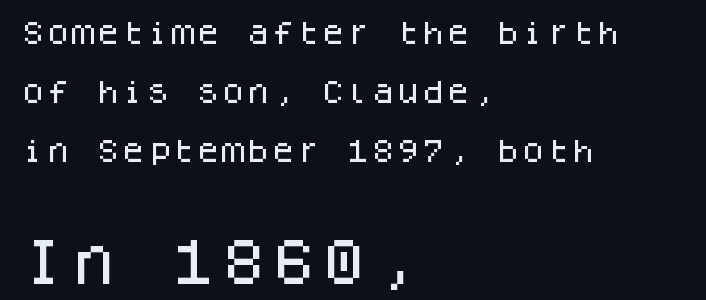
Vertically, the passage feels expansive, rows floating well apart. Where is the straight margin? On the left. Monospaced: the letters line up in strict vertical columns. It's the straight-up-and-down kind of type. Two sizes are in play, and the larger belongs to the second block.
